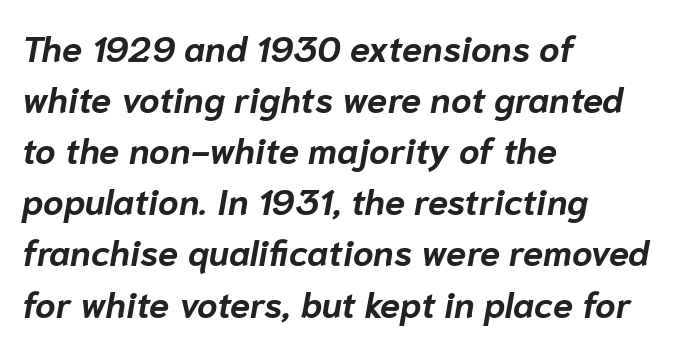
You could not count columns in this text — the font is proportionally spaced. In CSS terms this would be text-align: left. The gap between lines stays unmarked. Is the type slanted? Yes — the strokes lean at a clear angle. Does the weight exceed regular? Yes, all the way to bold. The letters sit at their default tracking, neither squeezed nor spread.
